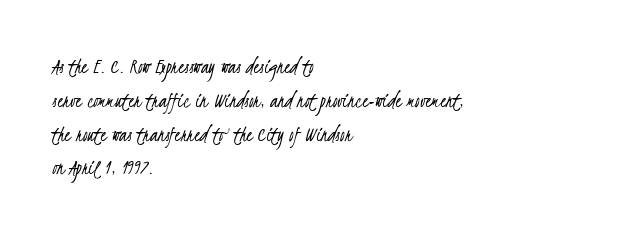
Q: Is the text bold? A: No.
Q: Is the text underlined? A: No.
Q: How is the paragraph aligned? A: Left-aligned.
Q: Is the spacing between letters normal or unusually wide? A: Normal.
Q: Is the spacing between lines tight, normal or loose? A: Normal.
